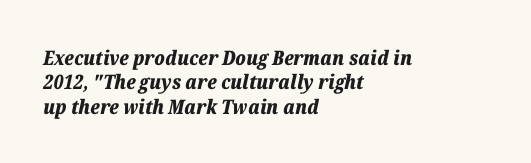
{"italic": "yes", "lean": "right", "slant_degrees": 12, "bold": "yes", "underline": "no", "align": "left", "line_spacing_ratio": 1.22, "letter_spacing": "normal", "letter_spacing_em": 0.0, "glyph_px": 20}
